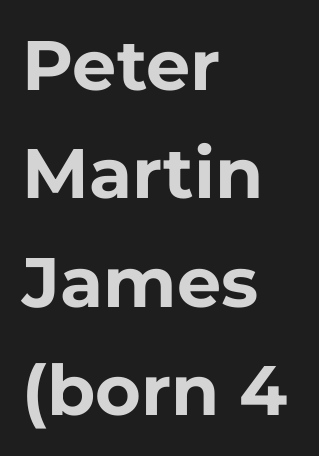
{"serif": "no", "italic": "no", "bold": "yes", "weight": "bold", "width": "normal", "stroke_contrast": "low", "x_height": "medium", "monospaced": "no", "underline": "no", "align": "left", "line_spacing": "normal", "line_spacing_ratio": 1.55, "letter_spacing": "normal", "letter_spacing_em": 0.0, "glyph_px": 70}
